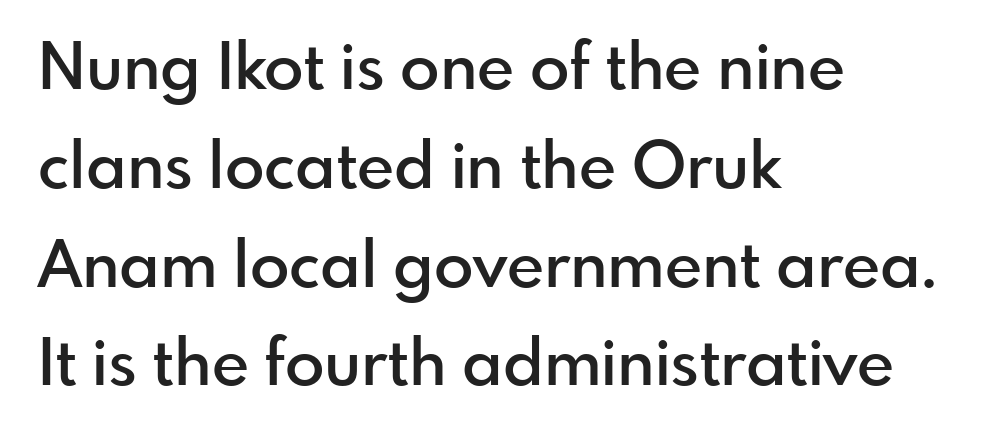
Q: Is the text bold? A: Semi-bold.
Q: Is the text italic (slanted)? A: No, it is upright.
Q: Is the typeface a serif or a sans-serif typeface? A: Sans-serif.
Q: Is the text underlined? A: No.
Q: How is the paragraph aligned? A: Left-aligned.
Q: Is the spacing between letters normal or unusually wide? A: Normal.
Q: Is the spacing between lines tight, normal or loose? A: Normal.
Q: Width (condensed, normal, or wide)? A: Normal.
Q: Stroke contrast? A: Low.
Q: x-height? A: Small.
Q: Monospaced? A: No.
